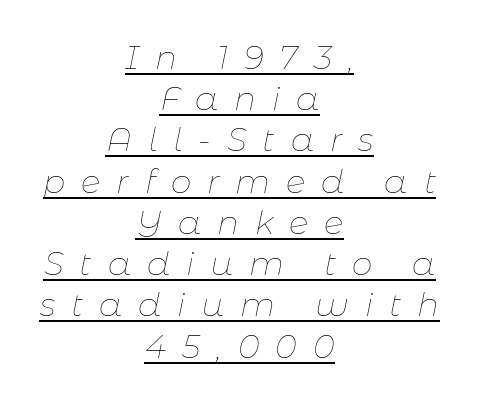
{"italic": "yes", "lean": "right", "slant_degrees": 11, "bold": "no", "weight": "thin", "width": "normal", "stroke_contrast": "low", "x_height": "medium", "monospaced": "no", "underline": "yes", "align": "center", "line_spacing": "normal", "line_spacing_ratio": 1.25, "letter_spacing": "wide", "letter_spacing_em": 0.48, "glyph_px": 33}
